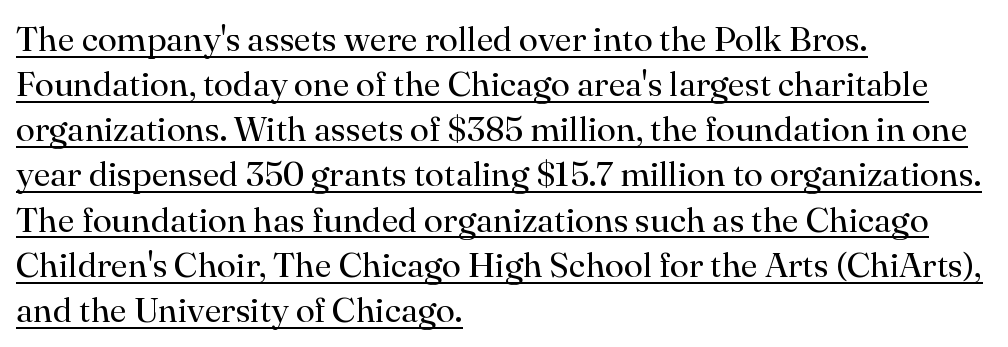
Nobody touched the tracking dial on this one. The letters advance in unequal steps, a hallmark of proportional type. Weight: not bold — regular or lighter. Yep, those are serifs on the letters.
